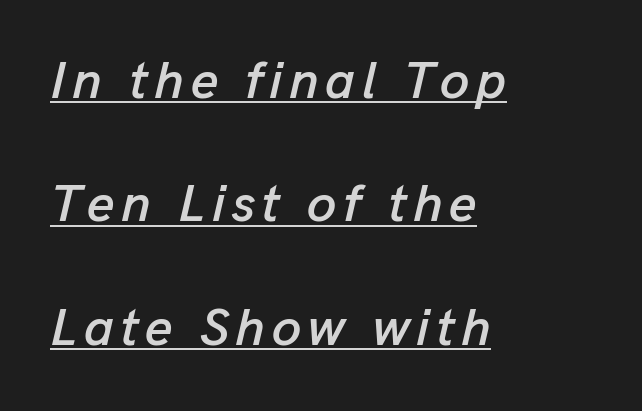
The specimen includes a rule beneath the text block's lines. Interline gaps are noticeably wide in this sample. The paragraph has a hard left edge and a soft right edge. The whole block is typeset with a tilt. The face used here is proportionally spaced, like ordinary book or web type.
